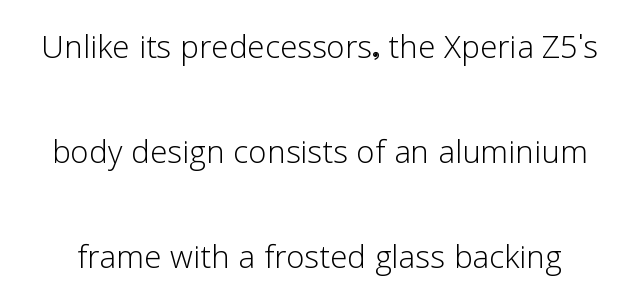
Students, note that the glyphs here touch the page at normal intervals. No feet cap the strokes, marking this as sans-serif type. Loosely led — the rows are spread out. When letters stand straight like this, we call the style roman or upright. Spacing verdict: proportional, widths tailored to each character. Weight: regular or lighter.
